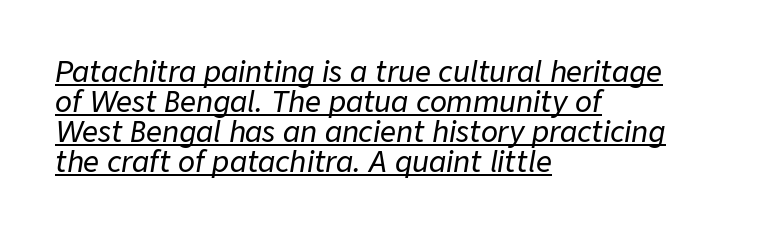
Q: Is the text italic (slanted)? A: Yes, it leans right by about 9 degrees.
Q: Is the text underlined? A: Yes.
Q: How is the paragraph aligned? A: Left-aligned.
Q: Is the spacing between letters normal or unusually wide? A: Normal.
Q: Is the spacing between lines tight, normal or loose? A: Tight.
Q: Width (condensed, normal, or wide)? A: Normal.
Q: Stroke contrast? A: Low.
Q: x-height? A: Medium.
Q: Monospaced? A: No.
